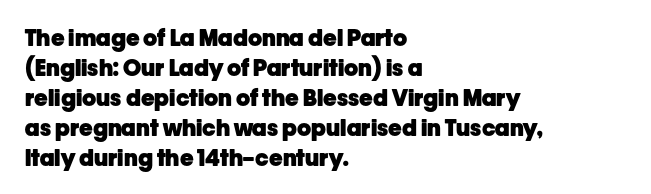
The image shows 23 px bold type, upright; set left-aligned, normal line spacing (1.3x), normal letter spacing, not underlined.
